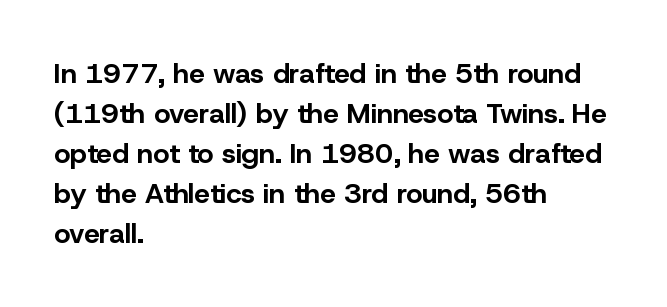
The image shows 28 px bold sans-serif type, upright; set left-aligned, normal line spacing (1.43x), normal letter spacing, not underlined; low stroke contrast and a medium x-height.
